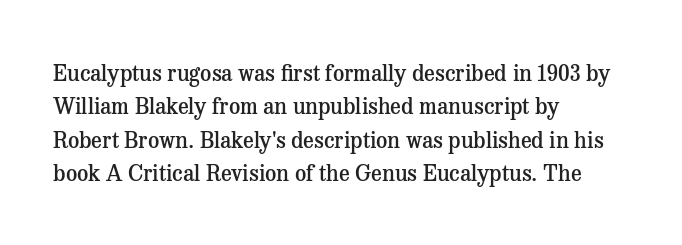
Q: Is the text bold? A: Semi-bold.
Q: Is the text italic (slanted)? A: No, it is upright.
Q: Is the text underlined? A: No.
Q: How is the paragraph aligned? A: Left-aligned.
Q: Is the spacing between letters normal or unusually wide? A: Normal.
Q: Is the spacing between lines tight, normal or loose? A: Normal.
